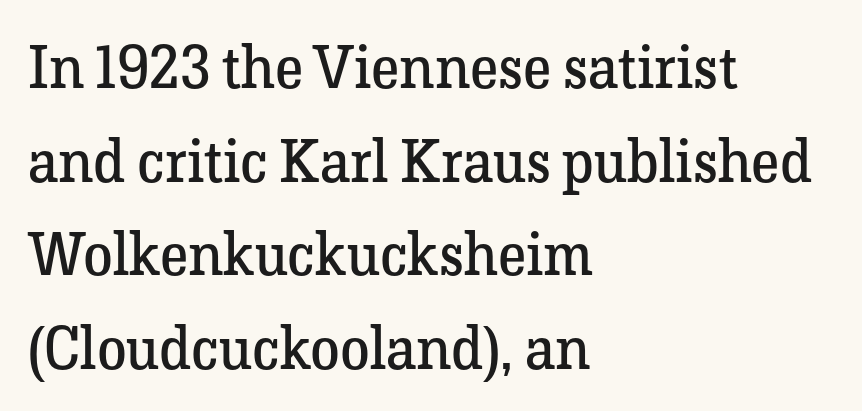
Font category for this specimen: serif. You could call the tracking neutral — neither tight nor loose. Heft: none added — not bold. A bare baseline throughout the passage. The paragraph shown leans on its left margin.
